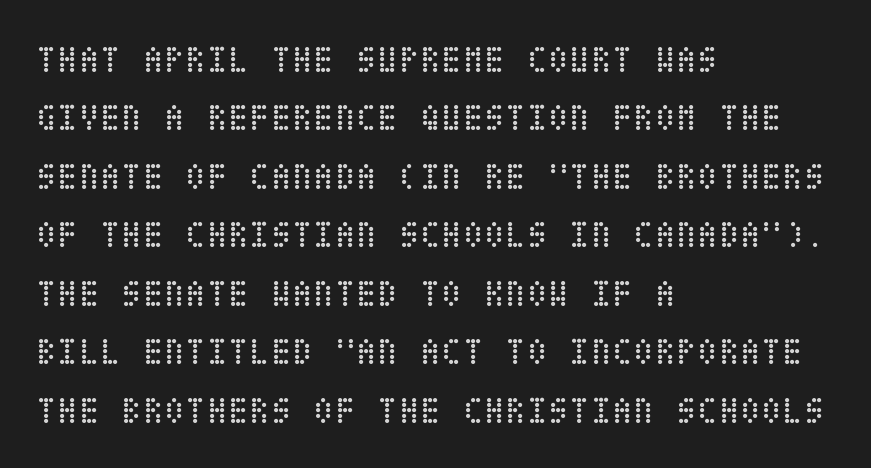
The image shows 39 px regular-weight, condensed type, upright; set left-aligned, normal line spacing (1.5x), normal letter spacing, not underlined; low stroke contrast and a large x-height.
